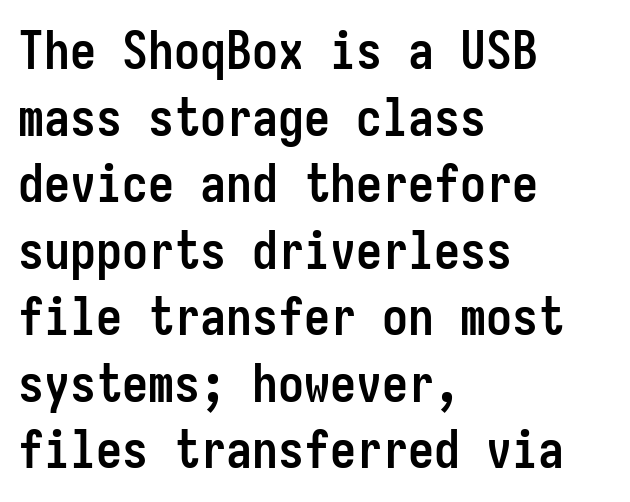
{"serif": "no", "italic": "no", "bold": "yes", "weight": "semibold", "width": "condensed", "stroke_contrast": "low", "x_height": "medium", "monospaced": "yes", "underline": "no", "align": "left", "line_spacing": "normal", "line_spacing_ratio": 1.28, "letter_spacing": "normal", "letter_spacing_em": 0.0, "glyph_px": 52}
